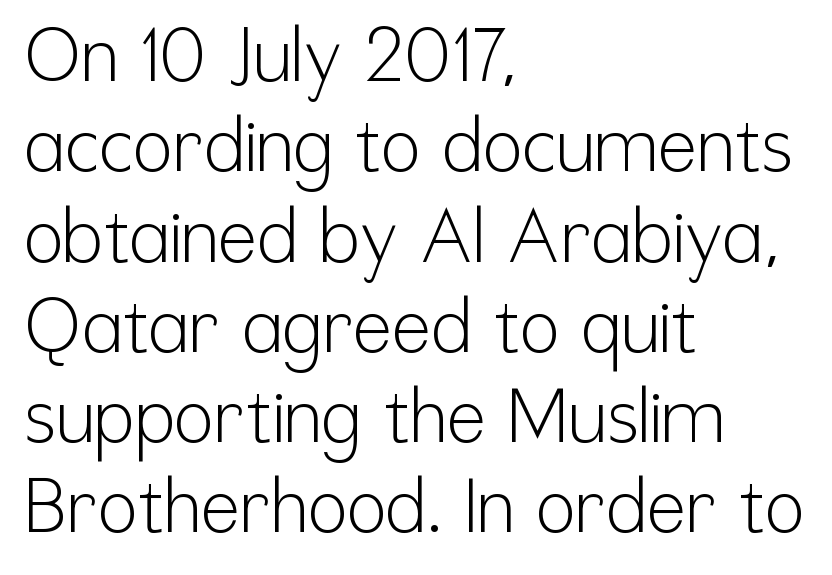
Q: Is the text bold? A: No.
Q: Is the text italic (slanted)? A: No, it is upright.
Q: Is the typeface a serif or a sans-serif typeface? A: Sans-serif.
Q: Is the text underlined? A: No.
Q: How is the paragraph aligned? A: Left-aligned.
Q: Is the spacing between letters normal or unusually wide? A: Normal.
Q: Width (condensed, normal, or wide)? A: Condensed.
Q: Stroke contrast? A: Low.
Q: x-height? A: Medium.
Q: Monospaced? A: No.
